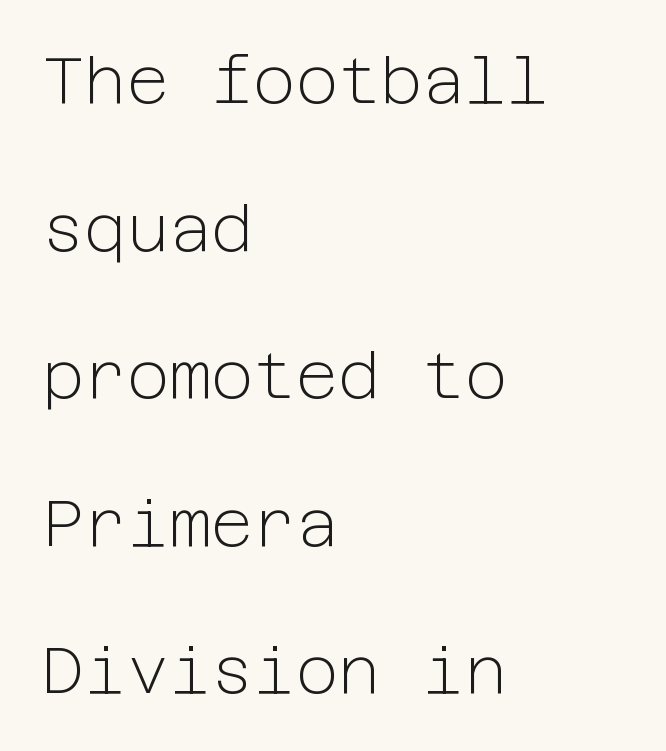
Q: Is the text bold? A: No.
Q: Is the text italic (slanted)? A: No, it is upright.
Q: Is the typeface a serif or a sans-serif typeface? A: Sans-serif.
Q: Is the text underlined? A: No.
Q: How is the paragraph aligned? A: Left-aligned.
Q: Is the spacing between letters normal or unusually wide? A: Normal.
Q: Is the spacing between lines tight, normal or loose? A: Loose.
Q: Width (condensed, normal, or wide)? A: Normal.
Q: Stroke contrast? A: Low.
Q: x-height? A: Medium.
